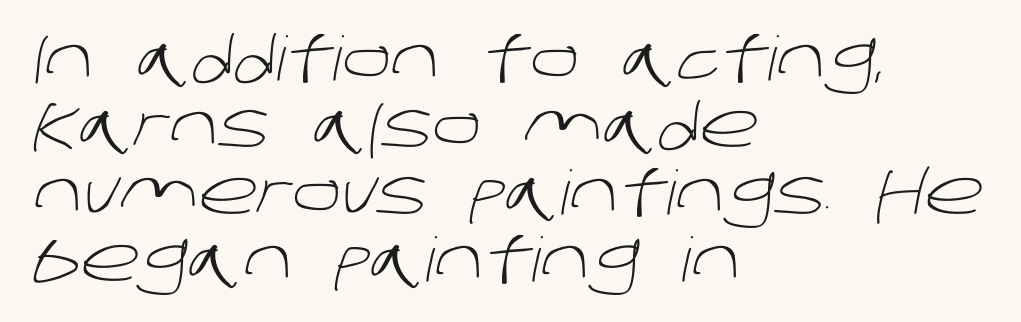
{"serif": "no", "bold": "no", "weight": "light", "width": "normal", "stroke_contrast": "low", "x_height": "large", "monospaced": "no", "underline": "no", "align": "left", "line_spacing": "tight", "line_spacing_ratio": 1.1, "letter_spacing": "normal", "letter_spacing_em": 0.0, "glyph_px": 61}
